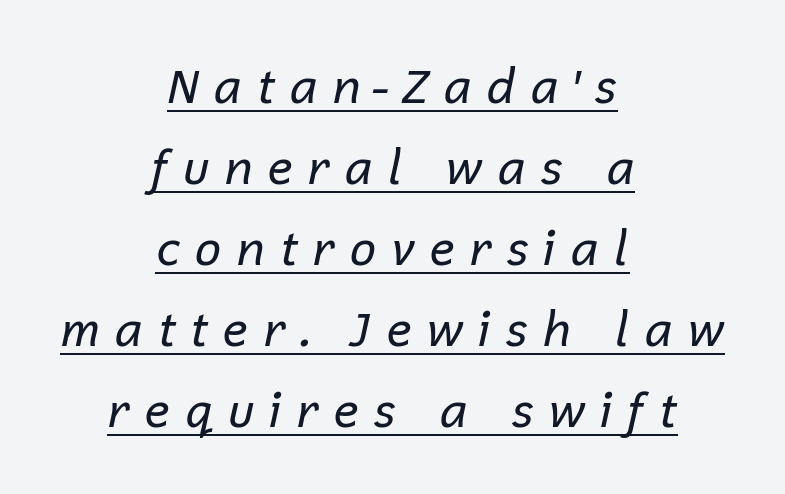
Q: Is the text bold? A: No.
Q: Is the text italic (slanted)? A: Yes, it leans right by about 12 degrees.
Q: Is the text underlined? A: Yes.
Q: How is the paragraph aligned? A: Centered.
Q: Is the spacing between letters normal or unusually wide? A: Unusually wide.
Q: Is the spacing between lines tight, normal or loose? A: Normal.
Q: Width (condensed, normal, or wide)? A: Normal.
Q: Stroke contrast? A: Low.
Q: x-height? A: Medium.
Q: Monospaced? A: No.
